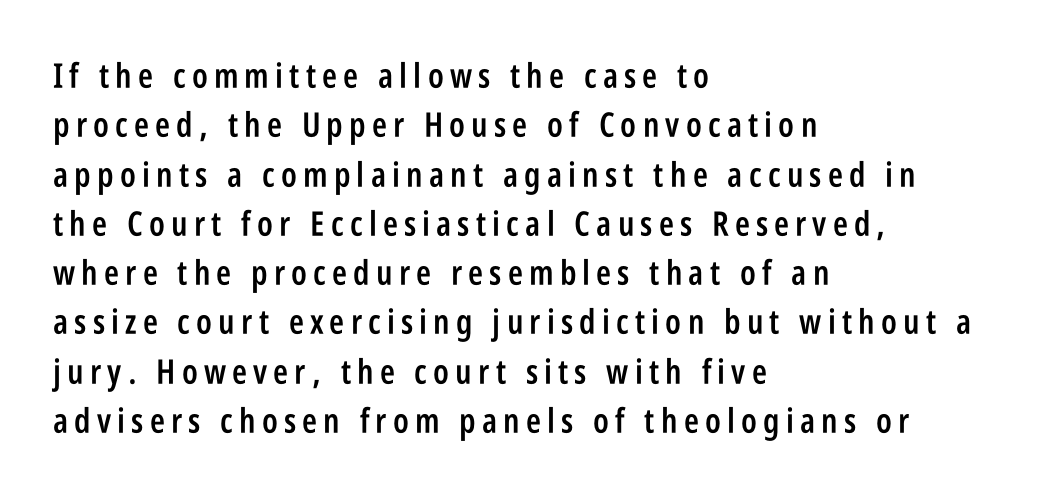
The image shows 34 px semibold, condensed sans-serif type, upright; set left-aligned, normal line spacing (1.45x), not underlined; low stroke contrast and a large x-height.
